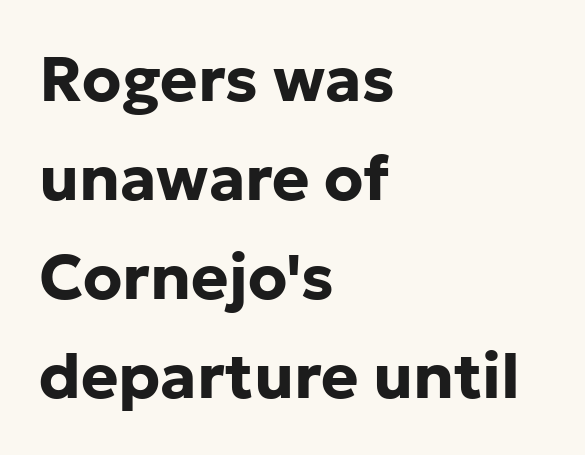
{"serif": "no", "italic": "no", "bold": "yes", "weight": "bold", "width": "normal", "stroke_contrast": "low", "x_height": "medium", "monospaced": "no", "underline": "no", "align": "left", "line_spacing": "normal", "line_spacing_ratio": 1.57, "letter_spacing": "normal", "letter_spacing_em": 0.0, "glyph_px": 63}
